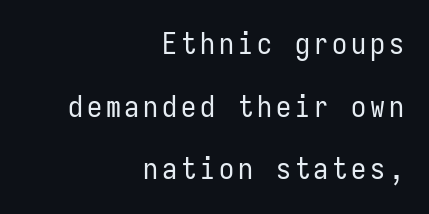
{"serif": "no", "italic": "no", "bold": "no", "weight": "regular", "width": "condensed", "stroke_contrast": "low", "x_height": "medium", "monospaced": "yes", "underline": "no", "align": "right", "line_spacing": "loose", "line_spacing_ratio": 2.09, "glyph_px": 30}
